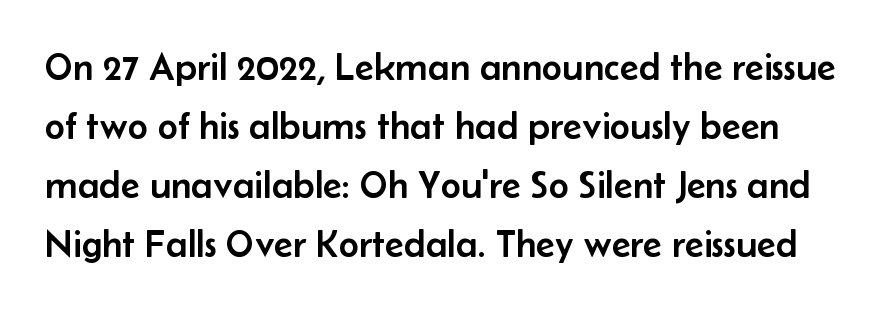
Q: Is the text italic (slanted)? A: No, it is upright.
Q: Is the typeface a serif or a sans-serif typeface? A: Sans-serif.
Q: Is the text underlined? A: No.
Q: Is the spacing between letters normal or unusually wide? A: Normal.
Q: Is the spacing between lines tight, normal or loose? A: Normal.
Q: Width (condensed, normal, or wide)? A: Normal.
Q: Stroke contrast? A: Low.
Q: x-height? A: Small.
Q: Monospaced? A: No.
